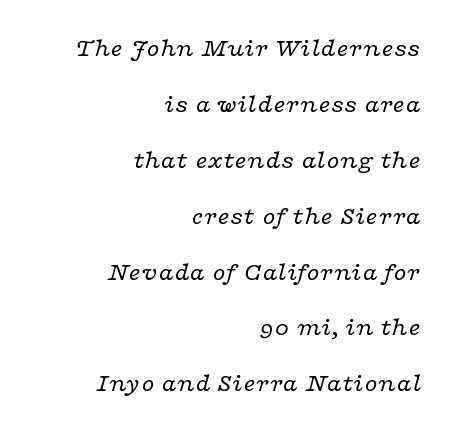
Q: Is the text bold? A: No.
Q: Is the text italic (slanted)? A: Yes, it leans right by about 16 degrees.
Q: Is the text underlined? A: No.
Q: How is the paragraph aligned? A: Right-aligned.
Q: Is the spacing between letters normal or unusually wide? A: Normal.
Q: Is the spacing between lines tight, normal or loose? A: Loose.
